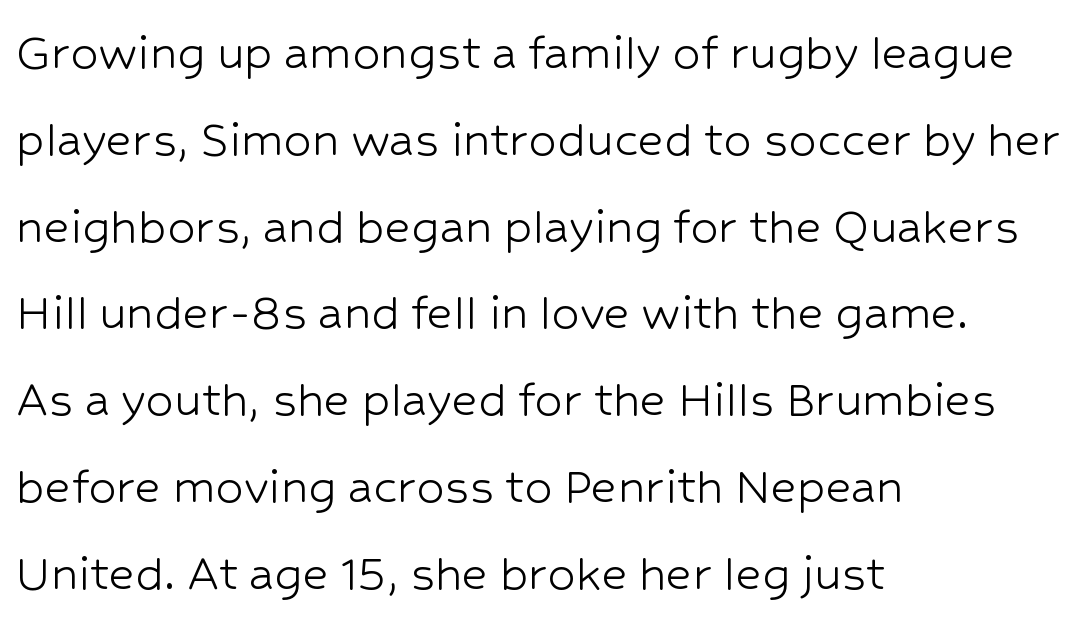
Stems and bowls with no extra thickness — not bold. The designer went with a sans here, leaving each stem footless. It's the straight-up-and-down kind of type. Line spacing here is normal. The gap between lines stays unmarked.
